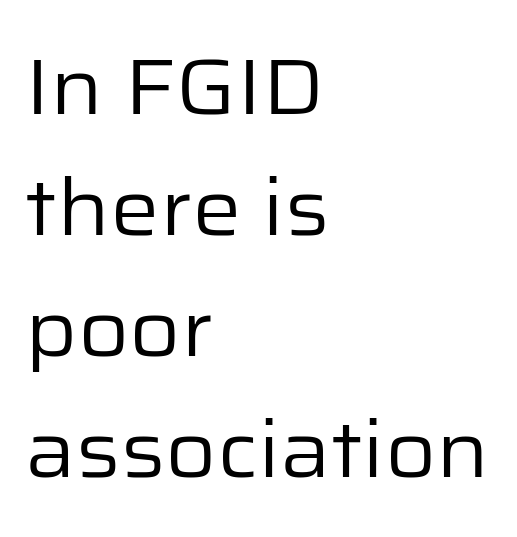
The image shows 78 px regular-weight sans-serif type, upright; set left-aligned, normal line spacing (1.55x), normal letter spacing, not underlined; low stroke contrast and a medium x-height.
